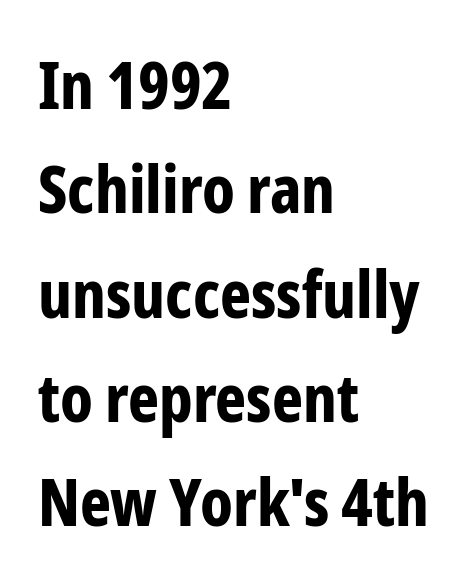
The image shows 66 px bold, condensed sans-serif type, upright; set left-aligned, normal line spacing (1.58x), normal letter spacing, not underlined; low stroke contrast and a medium x-height.
